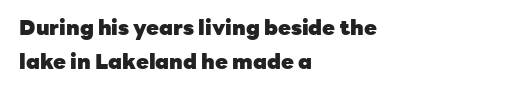
Q: Is the text bold? A: Yes.
Q: Is the text italic (slanted)? A: No, it is upright.
Q: Is the text underlined? A: No.
Q: How is the paragraph aligned? A: Left-aligned.
Q: Is the spacing between letters normal or unusually wide? A: Normal.
Q: Is the spacing between lines tight, normal or loose? A: Normal.
